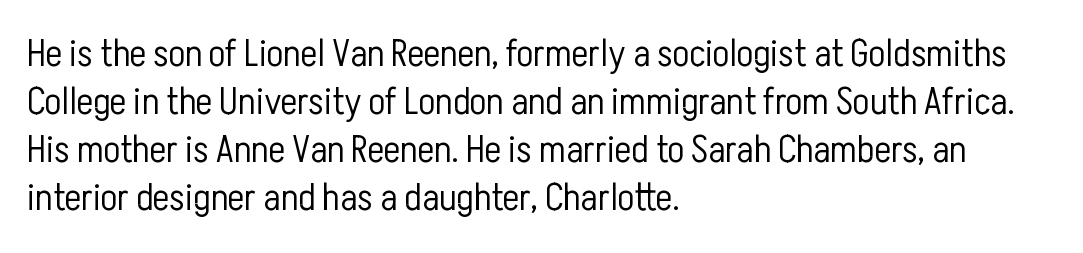
Q: Is the text bold? A: No.
Q: Is the text italic (slanted)? A: No, it is upright.
Q: Is the typeface a serif or a sans-serif typeface? A: Sans-serif.
Q: Is the text underlined? A: No.
Q: How is the paragraph aligned? A: Left-aligned.
Q: Is the spacing between letters normal or unusually wide? A: Normal.
Q: Width (condensed, normal, or wide)? A: Condensed.
Q: Stroke contrast? A: Low.
Q: x-height? A: Medium.
Q: Monospaced? A: No.
